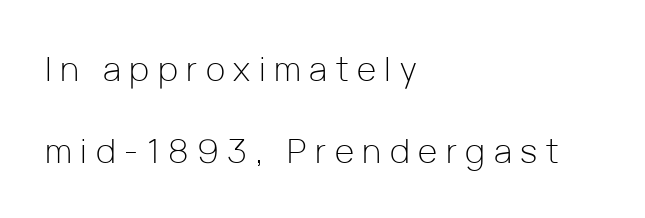
{"serif": "no", "italic": "no", "bold": "no", "weight": "light", "width": "normal", "stroke_contrast": "low", "x_height": "medium", "monospaced": "no", "underline": "no", "align": "left", "line_spacing": "loose", "line_spacing_ratio": 2.47, "letter_spacing": "wide", "letter_spacing_em": 0.26, "glyph_px": 33}
